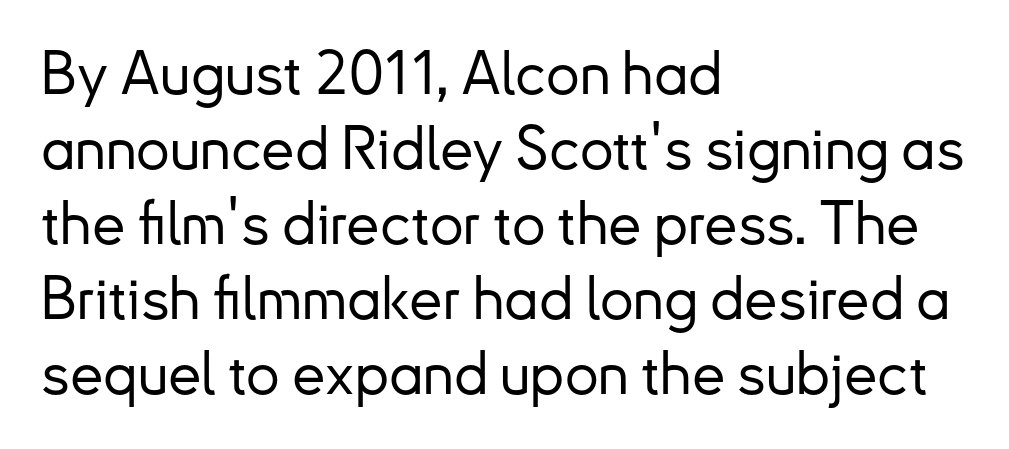
Glance below the letters and you will spot only blank space. What stands out about the letter spacing? Nothing — it is the standard amount. The designer went with a sans here, leaving each stem footless. Is this a fixed-width face? No — the glyphs have proportional, varying widths. Regarding leading, the lines here are spaced in the standard way. Compared with a centered layout, this one pins lines to the left instead.
